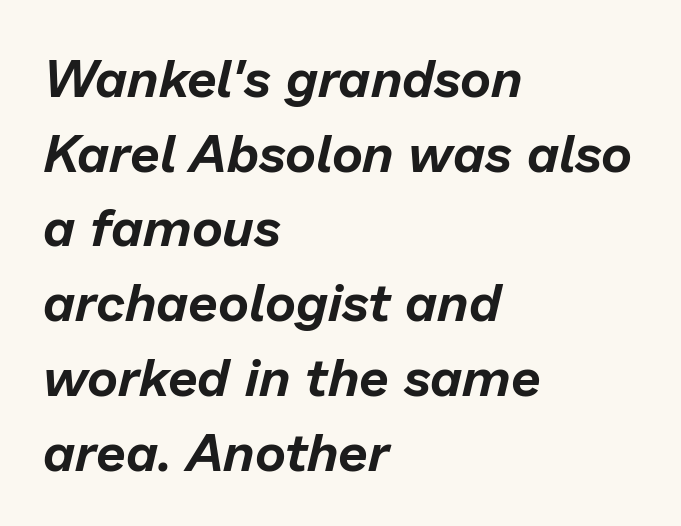
{"italic": "yes", "lean": "right", "slant_degrees": 13, "width": "normal", "stroke_contrast": "low", "x_height": "medium", "monospaced": "no", "underline": "no", "align": "left", "line_spacing": "normal", "line_spacing_ratio": 1.41, "letter_spacing": "normal", "letter_spacing_em": 0.0, "glyph_px": 53}
